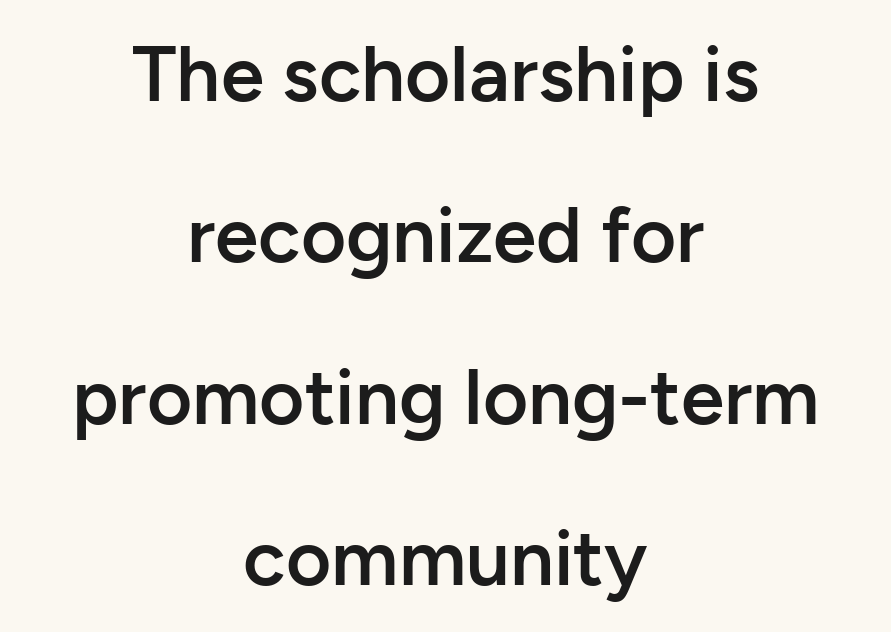
Honestly, the letter spacing is just normal — you wouldn't notice it. Nope, no serifs anywhere on these letters. This is moderately heavy type, rendered in semibold. These lines are rendered in a variable-pitch font. A great deal of white space separates one row of letters from the next.
